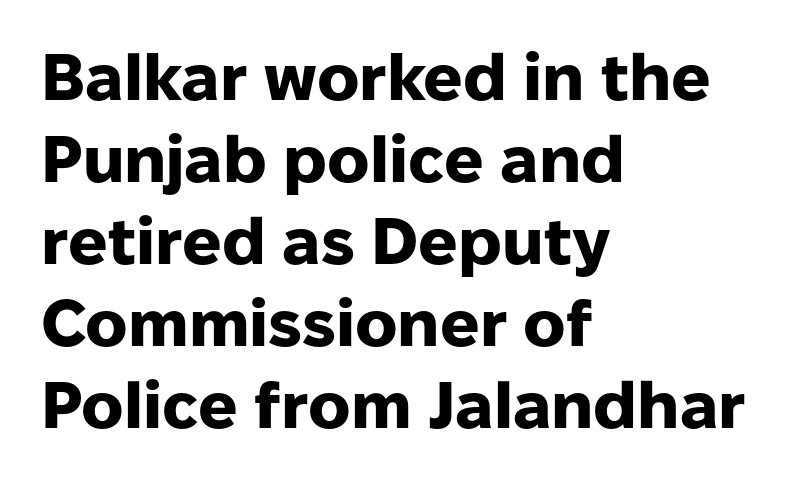
The image shows 65 px heavy sans-serif type, upright; set left-aligned, normal line spacing (1.26x), normal letter spacing, not underlined; low stroke contrast and a medium x-height.
